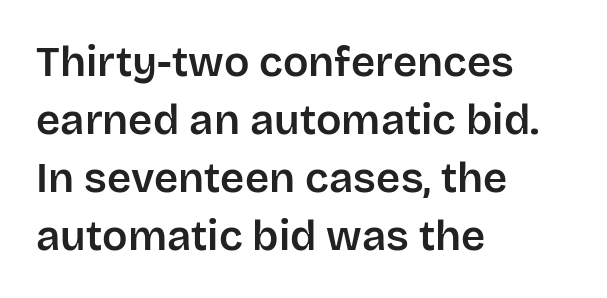
{"serif": "no", "italic": "no", "width": "normal", "stroke_contrast": "low", "x_height": "large", "monospaced": "no", "underline": "no", "align": "left", "line_spacing": "normal", "line_spacing_ratio": 1.38, "letter_spacing": "normal", "letter_spacing_em": 0.0, "glyph_px": 42}
